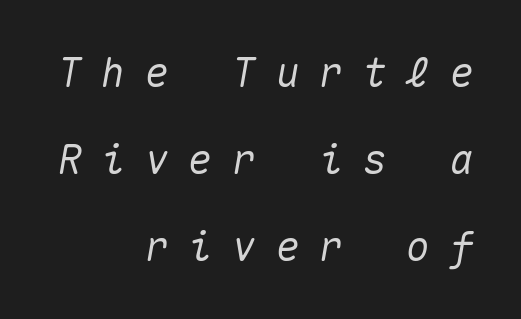
What's the leading like? Stretched, with rows far apart. The gaps between neighbouring characters are conspicuously large. The letters march in equal steps, a hallmark of fixed-pitch type. The passage is arranged like a letterhead date or caption credit — flush right. Is the type slanted? Yes — the strokes lean at a clear angle. Just letters on the line, the space beneath them empty.
